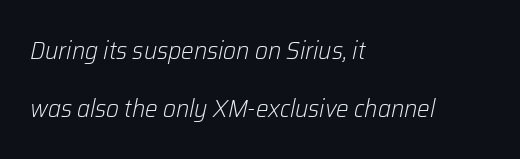
Q: Is the text bold? A: No.
Q: Is the text italic (slanted)? A: Yes, it leans right by about 12 degrees.
Q: Is the text underlined? A: No.
Q: How is the paragraph aligned? A: Left-aligned.
Q: Is the spacing between letters normal or unusually wide? A: Normal.
Q: Is the spacing between lines tight, normal or loose? A: Loose.
